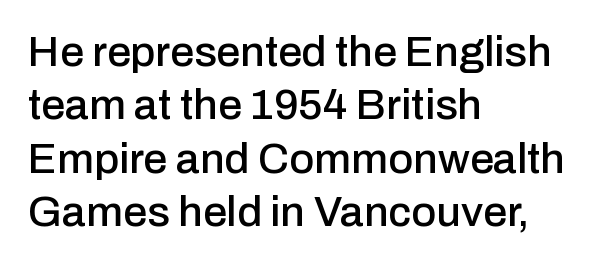
{"serif": "no", "italic": "no", "width": "normal", "stroke_contrast": "low", "x_height": "medium", "monospaced": "no", "underline": "no", "align": "left", "line_spacing_ratio": 1.24, "letter_spacing": "normal", "letter_spacing_em": 0.0, "glyph_px": 43}
